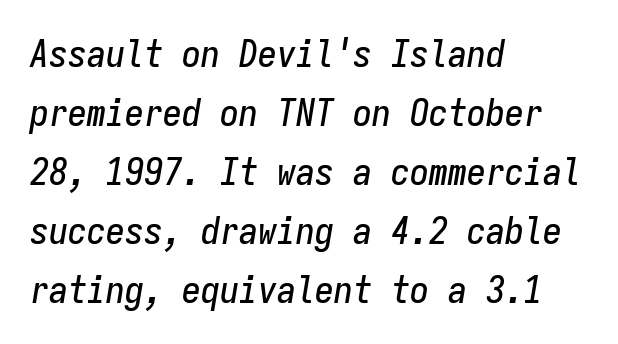
Words float on clear page, feet unadorned. Rendered with sloped, italic letterforms. Words appear dense and cohesive because spacing is normal. Leading: standard. The passage shown is typed in a monospace face where columns stay perfectly aligned.
